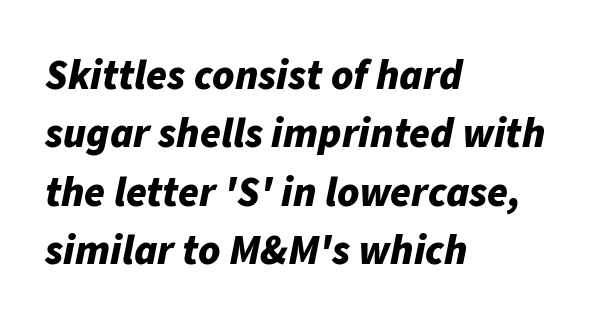
The image shows 42 px bold type, italic (leaning right); set left-aligned, normal line spacing (1.39x), normal letter spacing, not underlined; low stroke contrast and a medium x-height.
